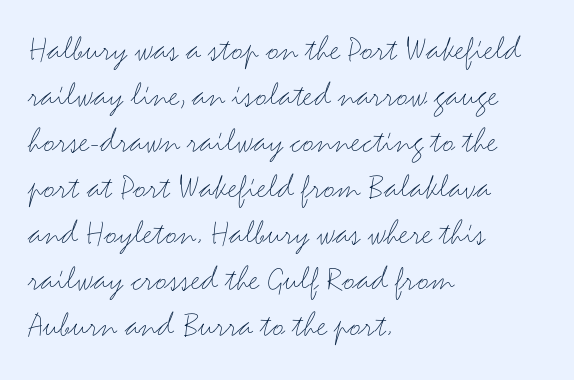
Look at the tracking — it's just the regular setting, nothing added. These lines are composed in type without serifs. A light-to-regular cut is what we see here. A classic flush-left, rag-right setting is used for this passage.
